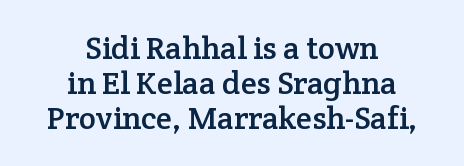
{"serif": "yes", "italic": "no", "width": "normal", "stroke_contrast": "low", "x_height": "medium", "monospaced": "no", "underline": "no", "align": "center", "line_spacing": "tight", "line_spacing_ratio": 1.09, "letter_spacing": "normal", "letter_spacing_em": 0.0, "glyph_px": 32}
